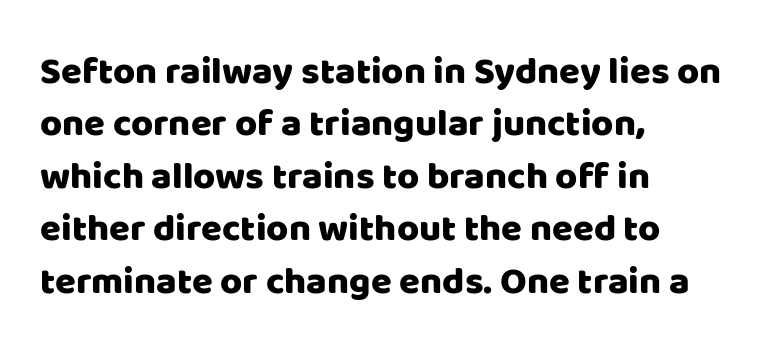
The image shows 38 px sans-serif type, upright; set left-aligned, normal line spacing (1.38x), normal letter spacing, not underlined; low stroke contrast and a large x-height.
